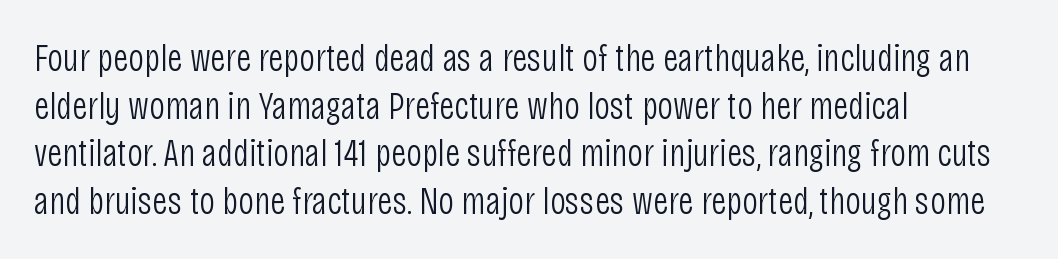
{"serif": "no", "italic": "no", "bold": "no", "weight": "light", "width": "condensed", "stroke_contrast": "low", "x_height": "large", "monospaced": "no", "underline": "no", "align": "left", "line_spacing_ratio": 1.22, "letter_spacing": "normal", "letter_spacing_em": 0.0, "glyph_px": 39}
